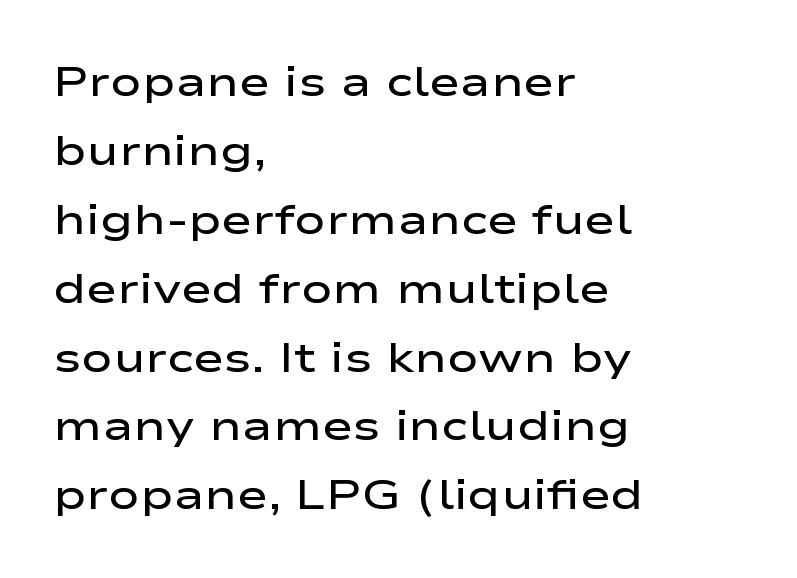
There is no visible air inserted between adjacent glyphs. Vertically, the passage feels balanced, rows spaced as you'd expect. Rule under the text: the space is simply empty. Every character sits straight up, as roman type does. The rendering anchors every line to the left-hand side. These lines are composed in type without serifs.
